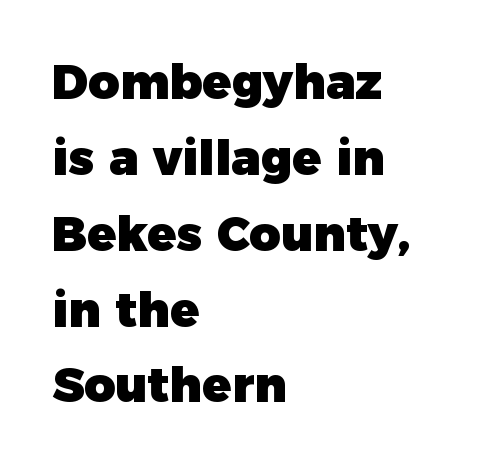
Q: Is the text bold? A: Yes.
Q: Is the text italic (slanted)? A: No, it is upright.
Q: Is the typeface a serif or a sans-serif typeface? A: Sans-serif.
Q: Is the text underlined? A: No.
Q: How is the paragraph aligned? A: Left-aligned.
Q: Is the spacing between letters normal or unusually wide? A: Normal.
Q: Is the spacing between lines tight, normal or loose? A: Normal.
Q: Width (condensed, normal, or wide)? A: Normal.
Q: Stroke contrast? A: Low.
Q: x-height? A: Medium.
Q: Monospaced? A: No.
